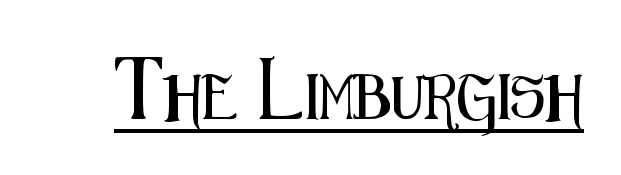
{"italic": "no", "width": "condensed", "stroke_contrast": "medium", "x_height": "medium", "monospaced": "no", "underline": "yes", "letter_spacing": "normal", "letter_spacing_em": 0.0, "glyph_px": 44}
